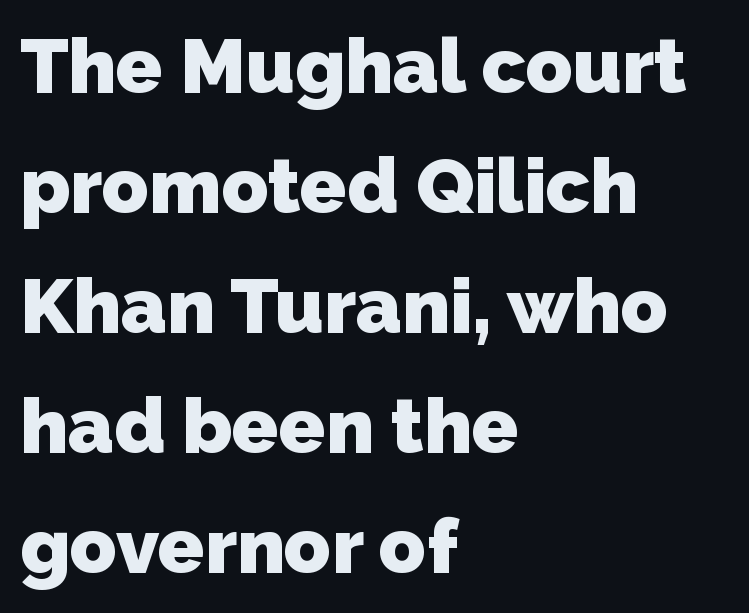
The font is running at its bold setting. Left-aligned paragraph, ragged on the right. Varying glyph widths throughout — classic text-font behaviour. Characters follow at the spacing the type designer built in. Whoever set this chose a conventional vertical rhythm. Plain, unruled lines of type.
